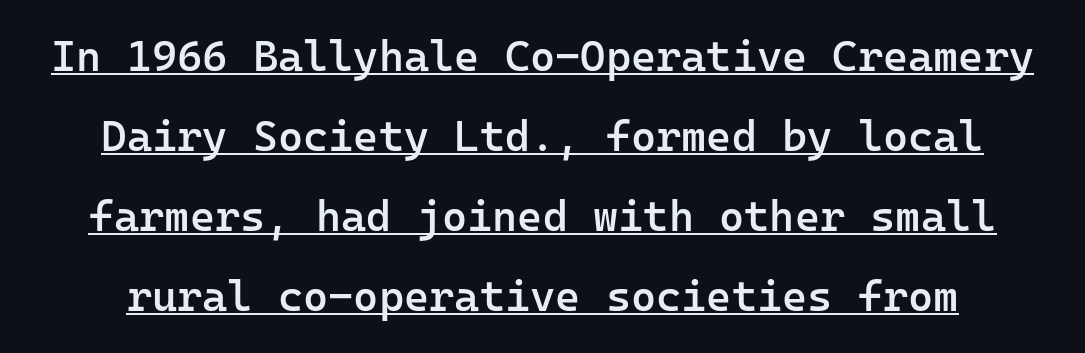
Q: Is the text bold? A: Semi-bold.
Q: Is the text italic (slanted)? A: No, it is upright.
Q: Is the typeface a serif or a sans-serif typeface? A: Sans-serif.
Q: Is the text underlined? A: Yes.
Q: Is the spacing between letters normal or unusually wide? A: Normal.
Q: Width (condensed, normal, or wide)? A: Normal.
Q: Stroke contrast? A: Low.
Q: x-height? A: Medium.
Q: Monospaced? A: Yes.
